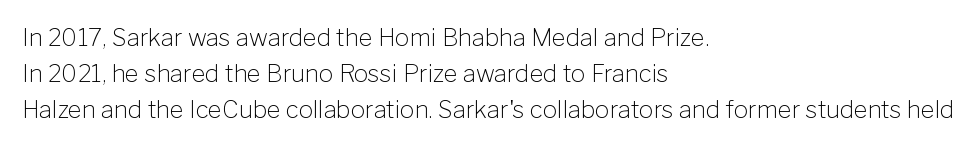
The image shows 24 px text type, upright; set left-aligned, normal line spacing (1.51x), normal letter spacing, not underlined.
